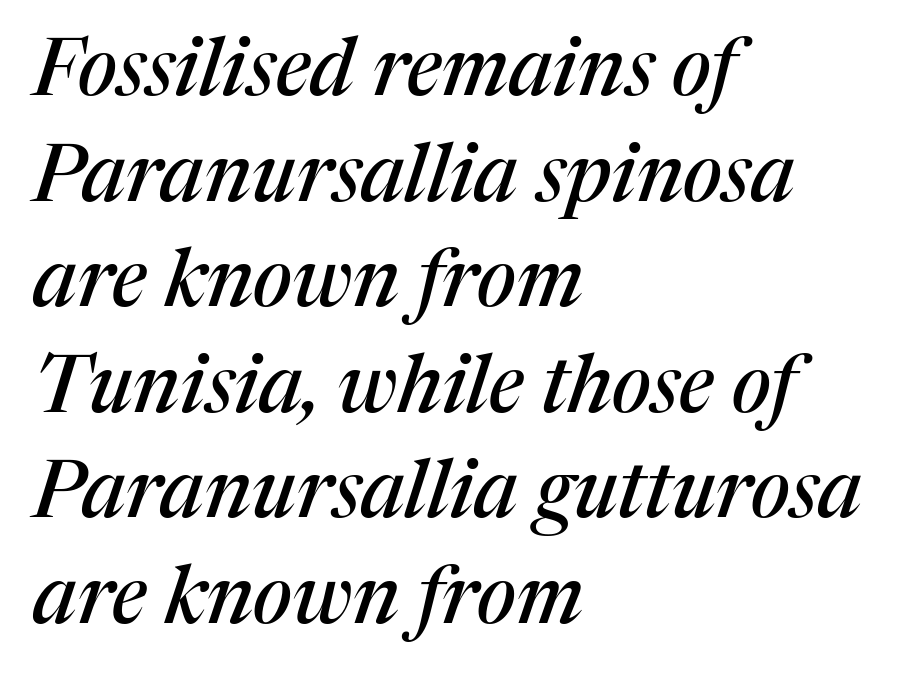
{"serif": "yes", "italic": "yes", "lean": "right", "slant_degrees": 17, "width": "normal", "stroke_contrast": "medium", "x_height": "medium", "monospaced": "no", "underline": "no", "align": "left", "line_spacing": "normal", "line_spacing_ratio": 1.32, "letter_spacing": "normal", "letter_spacing_em": 0.0, "glyph_px": 80}
